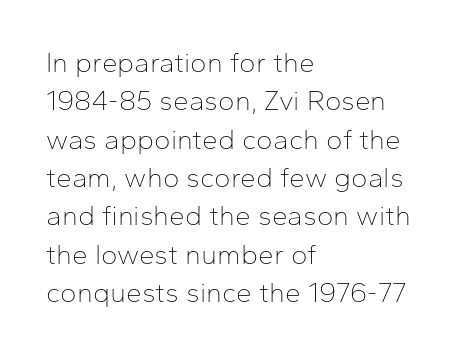
Horizontal alignment here is leftward, the default for most running prose. Reading down the column, the eye jumps a familiar distance to each next line. If you drew a line through each stem, it would be perfectly vertical. Typographically, this falls in the sans-serif category. Proportional: the letters do not fall into vertical columns. Just letters on the line, the space beneath them empty.
